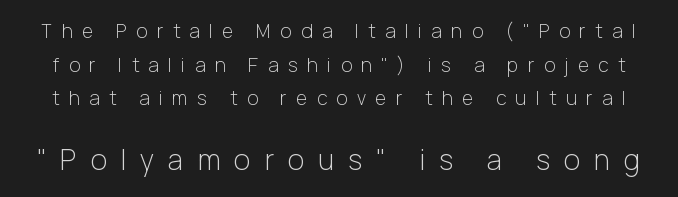
{"serif": "no", "italic": "no", "bold": "no", "weight": "light", "width": "normal", "stroke_contrast": "low", "x_height": "medium", "monospaced": "no", "underline": "no", "line_spacing_ratio": 1.77, "letter_spacing": "wide", "letter_spacing_em": 0.5, "larger_block": "second", "size_ratio": 1.47, "glyph_px": 28}
